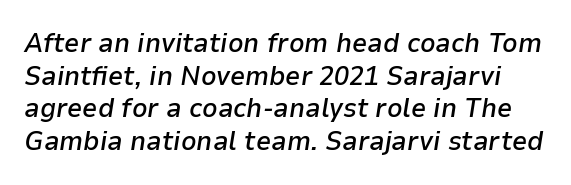
The image shows 27 px text type, italic (leaning right); set line spacing 1.21x, normal letter spacing, not underlined.
